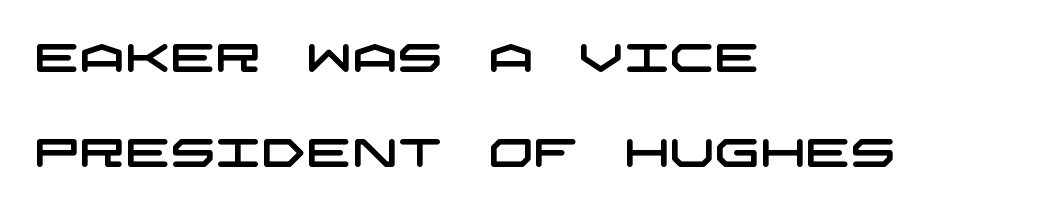
Q: Is the typeface a serif or a sans-serif typeface? A: Sans-serif.
Q: Is the text underlined? A: No.
Q: How is the paragraph aligned? A: Left-aligned.
Q: Is the spacing between letters normal or unusually wide? A: Normal.
Q: Is the spacing between lines tight, normal or loose? A: Loose.
Q: Width (condensed, normal, or wide)? A: Wide.
Q: Stroke contrast? A: Low.
Q: x-height? A: Large.
